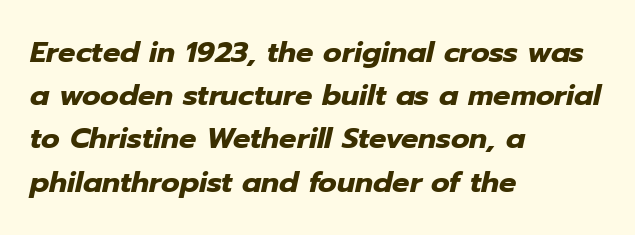
Students, observe: this is what conventionally led text looks like. Note the varied advance widths — an 'i' is clearly narrower than an 'm'. The lines in this sample share a left origin and differ only in where they stop. Set as a true bold cut, around the 700 mark. Check under the words: just untouched page. The line texture is even and compact thanks to regular tracking.
